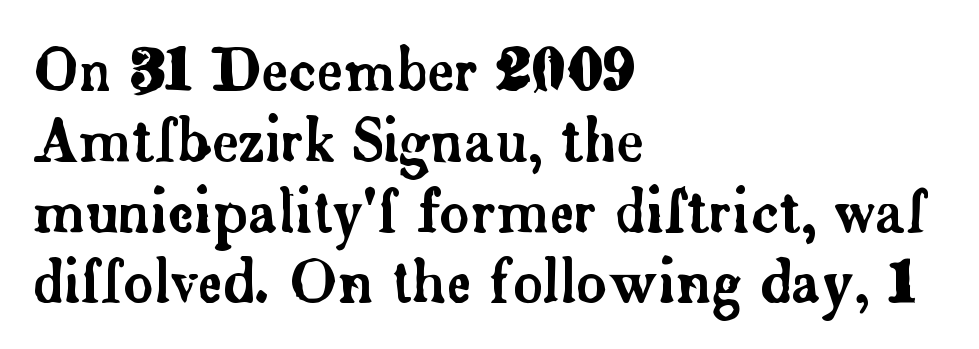
Q: Is the text italic (slanted)? A: No, it is upright.
Q: Is the typeface a serif or a sans-serif typeface? A: Serif.
Q: Is the text underlined? A: No.
Q: How is the paragraph aligned? A: Left-aligned.
Q: Is the spacing between letters normal or unusually wide? A: Normal.
Q: Width (condensed, normal, or wide)? A: Normal.
Q: Stroke contrast? A: Low.
Q: x-height? A: Small.
Q: Monospaced? A: No.
